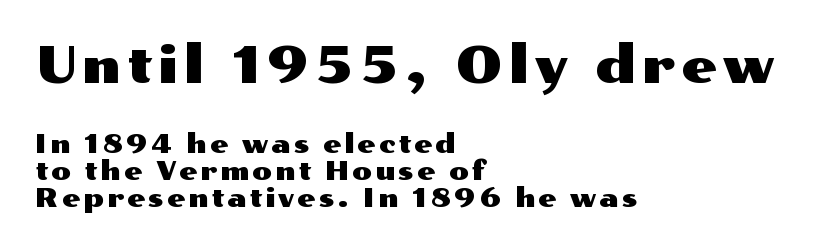
Note the varied advance widths — an 'i' is clearly narrower than an 'm'. The letters stand straight up with perfectly vertical stems. This sample trades vertical openness for compactness between lines. The designer went with a sans here, leaving each stem footless. Descenders hang freely into open space.
